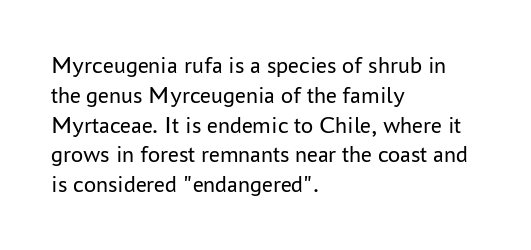
The image shows 24 px text type, upright; set left-aligned, line spacing 1.24x, normal letter spacing, not underlined.
